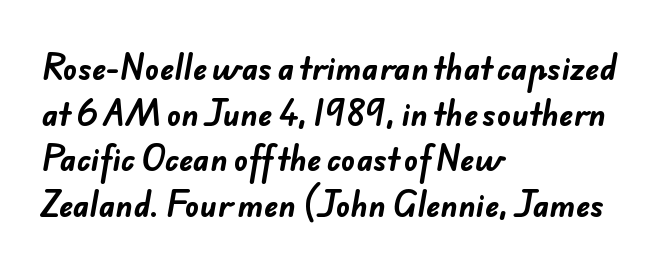
The image shows 30 px bold sans-serif type; set left-aligned, normal line spacing (1.52x), normal letter spacing, not underlined; low stroke contrast and a small x-height.
